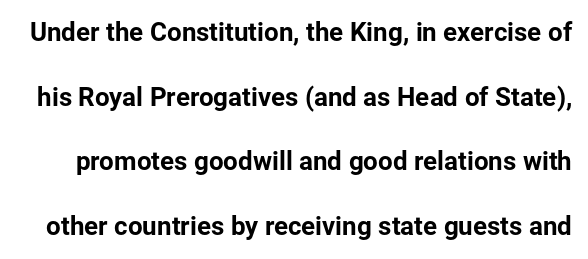
{"italic": "no", "underline": "no", "line_spacing": "loose", "line_spacing_ratio": 2.49, "letter_spacing": "normal", "letter_spacing_em": 0.0, "glyph_px": 26}
